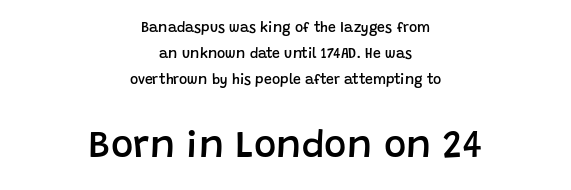
Note: smaller setting up top, larger setting below. Bare-footed words on every line. Emphasis by weight is partial: semibold. Looks like regular typesetting: each glyph gets only the width it needs.
